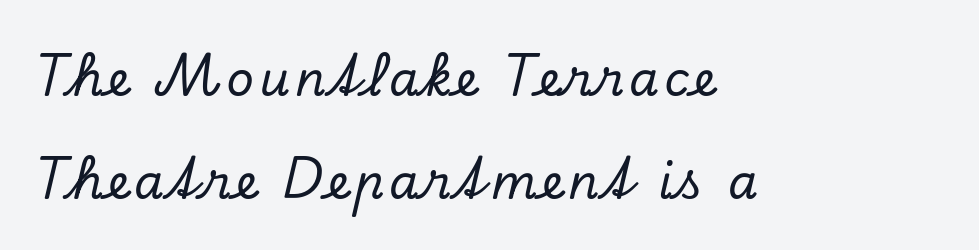
The image shows 48 px serif type, italic (leaning right); set left-aligned, loose line spacing (2.15x), not underlined; low stroke contrast and a small x-height.
